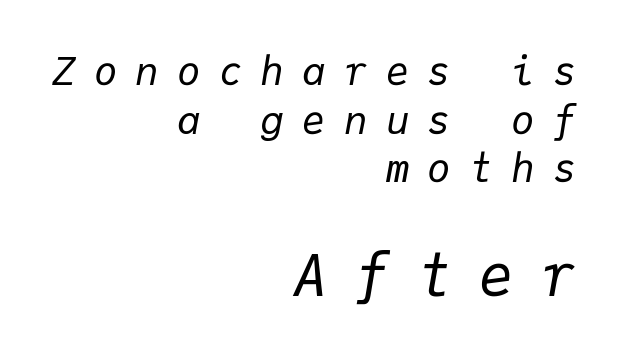
Q: Is the text bold? A: No.
Q: Is the text italic (slanted)? A: Yes, it leans right by about 9 degrees.
Q: Is the text underlined? A: No.
Q: How is the paragraph aligned? A: Right-aligned.
Q: Is the spacing between letters normal or unusually wide? A: Unusually wide.
Q: Is the spacing between lines tight, normal or loose? A: Normal.
Q: Which block of text is set in a larger size, the first (top) or the second (bottom)? A: The second (bottom) one.
Q: Width (condensed, normal, or wide)? A: Normal.
Q: Stroke contrast? A: Low.
Q: x-height? A: Medium.
Q: Monospaced? A: Yes.
